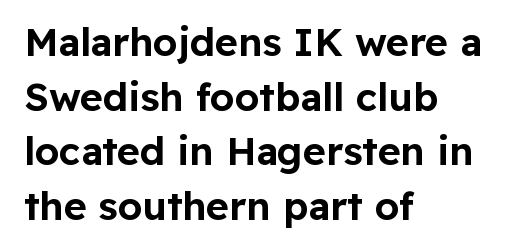
Q: Is the text italic (slanted)? A: No, it is upright.
Q: Is the typeface a serif or a sans-serif typeface? A: Sans-serif.
Q: Is the text underlined? A: No.
Q: How is the paragraph aligned? A: Left-aligned.
Q: Is the spacing between letters normal or unusually wide? A: Normal.
Q: Is the spacing between lines tight, normal or loose? A: Normal.
Q: Width (condensed, normal, or wide)? A: Normal.
Q: Stroke contrast? A: Low.
Q: x-height? A: Medium.
Q: Monospaced? A: No.
